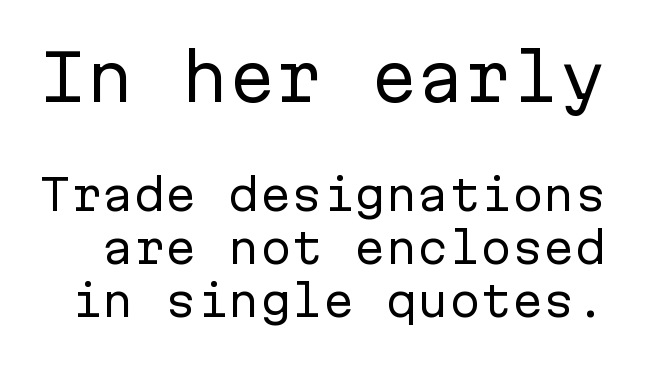
The image shows 63 px regular-weight sans-serif type, upright, monospaced; set normal line spacing (1.26x), normal letter spacing, not underlined; the first (top) block is 1.5x larger; low stroke contrast and a medium x-height.
